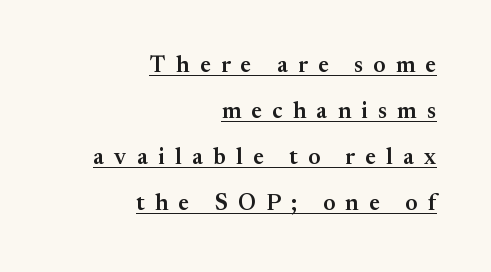
Q: Is the text bold? A: Semi-bold.
Q: Is the text italic (slanted)? A: No, it is upright.
Q: Is the text underlined? A: Yes.
Q: How is the paragraph aligned? A: Right-aligned.
Q: Is the spacing between letters normal or unusually wide? A: Unusually wide.
Q: Is the spacing between lines tight, normal or loose? A: Loose.
